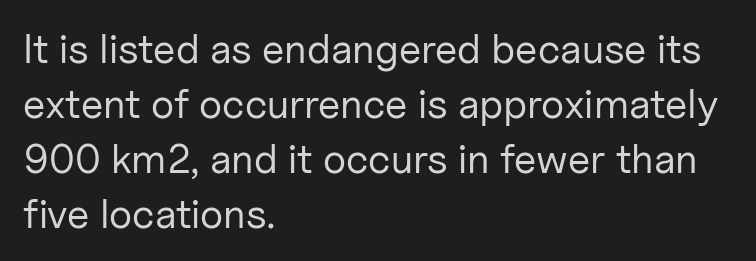
{"serif": "no", "italic": "no", "bold": "no", "weight": "regular", "width": "normal", "stroke_contrast": "low", "x_height": "medium", "monospaced": "no", "underline": "no", "align": "left", "line_spacing": "normal", "line_spacing_ratio": 1.34, "letter_spacing": "normal", "letter_spacing_em": 0.0, "glyph_px": 41}
